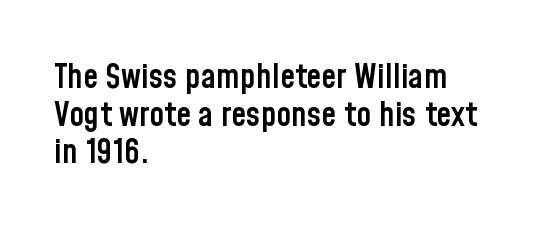
Baseline-to-baseline distance is barely more than the letter height. You can tell it's not italic because the verticals are truly vertical. The passage shown is not underscored anywhere. The rendering shows plain stroke endings on the letterforms — a sans-serif design.
